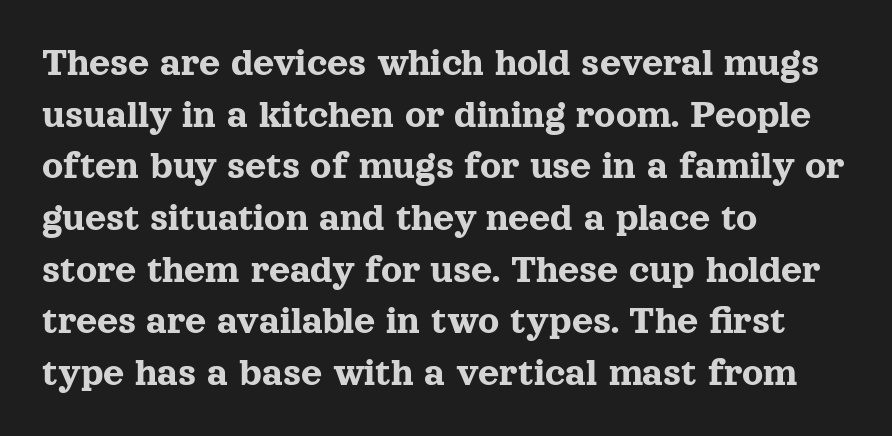
The image shows 41 px serif type, upright; set left-aligned, normal line spacing (1.26x), normal letter spacing, not underlined; a medium x-height.
